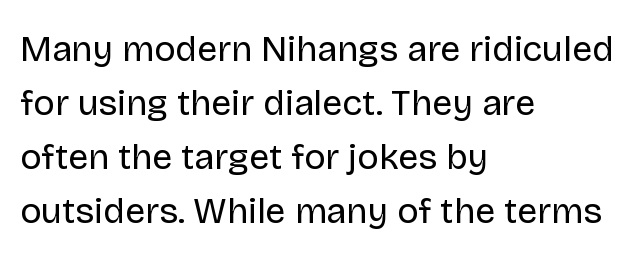
{"serif": "no", "italic": "no", "bold": "no", "weight": "regular", "width": "normal", "stroke_contrast": "low", "x_height": "large", "monospaced": "no", "underline": "no", "align": "left", "line_spacing": "normal", "line_spacing_ratio": 1.5, "letter_spacing": "normal", "letter_spacing_em": 0.0, "glyph_px": 36}
